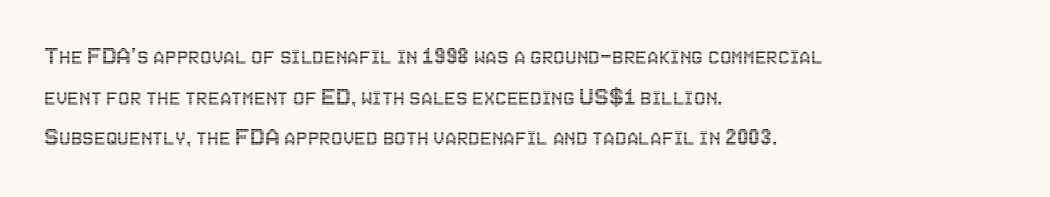
The image shows 26 px text type, upright; set left-aligned, normal line spacing (1.56x), normal letter spacing, not underlined.
